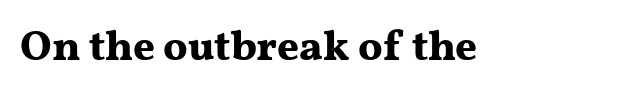
{"serif": "yes", "italic": "no", "bold": "yes", "weight": "bold", "width": "wide", "stroke_contrast": "medium", "x_height": "medium", "monospaced": "no", "underline": "no", "letter_spacing": "normal", "letter_spacing_em": 0.0, "glyph_px": 42}
